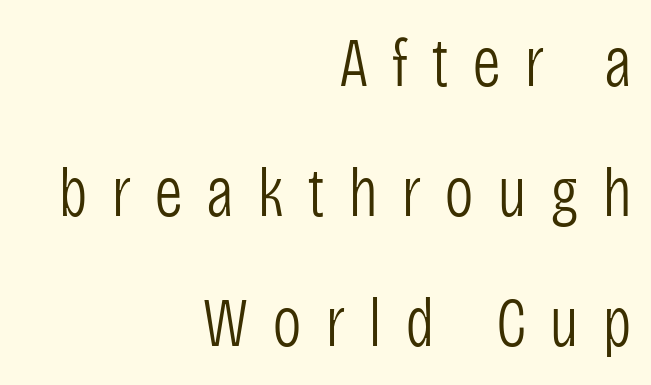
Q: Is the text bold? A: No.
Q: Is the text italic (slanted)? A: No, it is upright.
Q: Is the typeface a serif or a sans-serif typeface? A: Sans-serif.
Q: Is the text underlined? A: No.
Q: How is the paragraph aligned? A: Right-aligned.
Q: Is the spacing between letters normal or unusually wide? A: Unusually wide.
Q: Width (condensed, normal, or wide)? A: Condensed.
Q: Stroke contrast? A: Low.
Q: x-height? A: Large.
Q: Monospaced? A: No.
